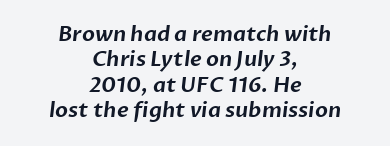
Q: Is the text underlined? A: No.
Q: How is the paragraph aligned? A: Centered.
Q: Is the spacing between letters normal or unusually wide? A: Normal.
